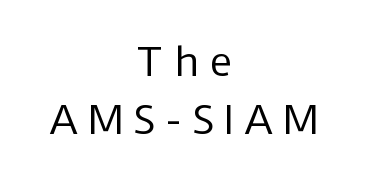
Bold? No — there's no thickening of the strokes. Leading matches the norm, producing a regular column. Note the varied advance widths — an 'i' is clearly narrower than an 'm'. These lines were composed using upright roman letters. The designer went with a sans here, leaving each stem footless.
